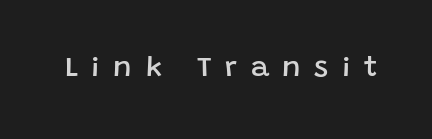
Q: Is the text bold? A: Semi-bold.
Q: Is the text italic (slanted)? A: No, it is upright.
Q: Is the typeface a serif or a sans-serif typeface? A: Sans-serif.
Q: Is the text underlined? A: No.
Q: Is the spacing between letters normal or unusually wide? A: Unusually wide.
Q: Width (condensed, normal, or wide)? A: Normal.
Q: Stroke contrast? A: Low.
Q: x-height? A: Large.
Q: Monospaced? A: No.
